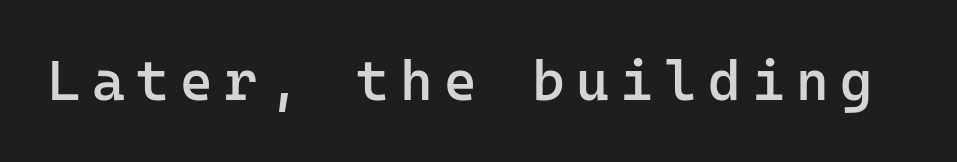
{"serif": "no", "italic": "no", "bold": "semi", "weight": "semibold", "width": "normal", "stroke_contrast": "low", "x_height": "medium", "monospaced": "yes", "underline": "no", "letter_spacing": "wide", "letter_spacing_em": 0.2, "glyph_px": 56}
